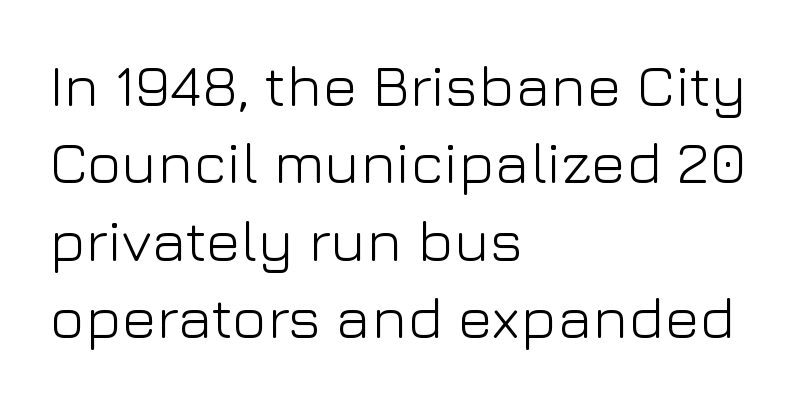
Q: Is the text bold? A: No.
Q: Is the text italic (slanted)? A: No, it is upright.
Q: Is the typeface a serif or a sans-serif typeface? A: Sans-serif.
Q: Is the text underlined? A: No.
Q: How is the paragraph aligned? A: Left-aligned.
Q: Is the spacing between letters normal or unusually wide? A: Normal.
Q: Is the spacing between lines tight, normal or loose? A: Normal.
Q: Width (condensed, normal, or wide)? A: Normal.
Q: Stroke contrast? A: Low.
Q: x-height? A: Medium.
Q: Monospaced? A: No.
